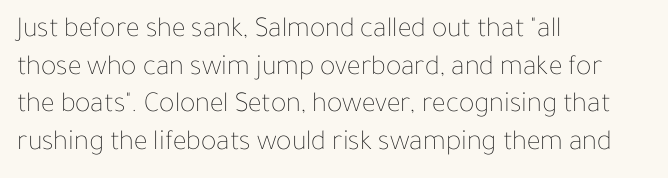
The image shows 29 px thin type, upright; set left-aligned, normal line spacing (1.3x), normal letter spacing, not underlined; low stroke contrast and a medium x-height.
